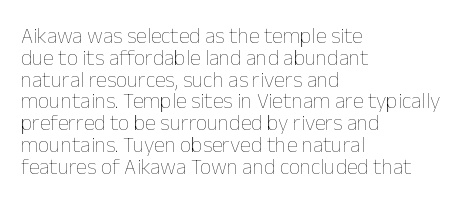
The typesetting does not lean heavy: it is not bold. Standard letterfit; no display-style spreading of the glyphs. Vertically, the passage feels compressed, each row crowding the next. In CSS terms this would be text-align: left. If you drew a line through each stem, it would be perfectly vertical.
